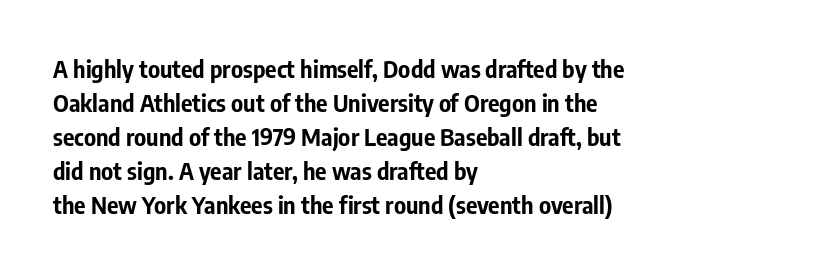
The passage shown stacks its lines at a standard gap. These lines keep a tight, regular rhythm from letter to letter. Descenders hang freely into open space. The sample has been set heavy, in full bold. Leftover space on each line is placed entirely after the last word. Nope, not italic — everything's standing straight.
